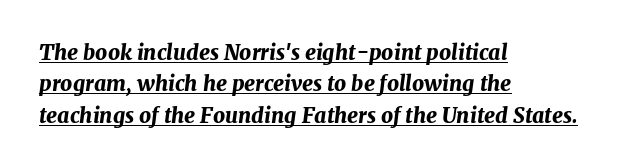
{"italic": "yes", "lean": "right", "slant_degrees": 7, "bold": "yes", "underline": "yes", "align": "left", "line_spacing": "normal", "line_spacing_ratio": 1.5, "letter_spacing": "normal", "letter_spacing_em": 0.0, "glyph_px": 21}
